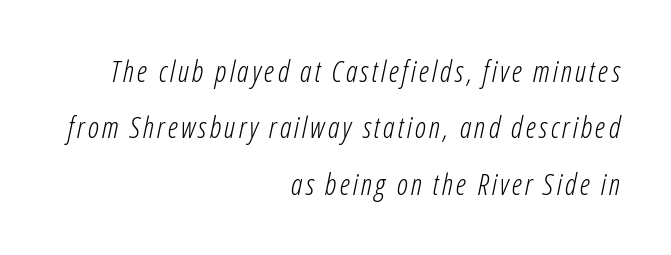
{"italic": "yes", "lean": "right", "slant_degrees": 12, "bold": "no", "weight": "light", "width": "condensed", "stroke_contrast": "low", "x_height": "medium", "monospaced": "no", "underline": "no", "align": "right", "line_spacing": "loose", "line_spacing_ratio": 1.94, "glyph_px": 29}
